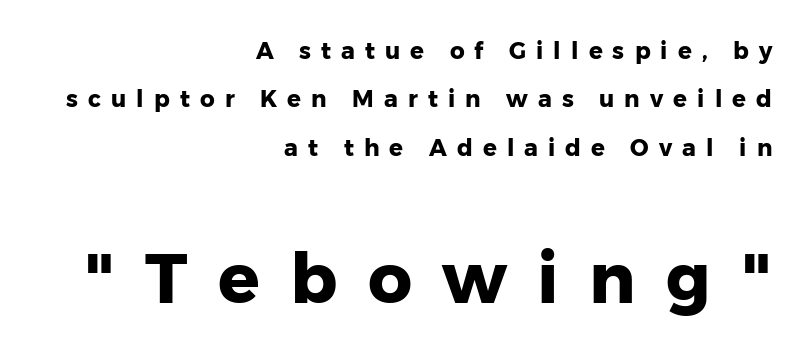
Q: Is the text bold? A: Yes.
Q: Is the text italic (slanted)? A: No, it is upright.
Q: Is the typeface a serif or a sans-serif typeface? A: Sans-serif.
Q: Is the text underlined? A: No.
Q: How is the paragraph aligned? A: Right-aligned.
Q: Is the spacing between letters normal or unusually wide? A: Unusually wide.
Q: Is the spacing between lines tight, normal or loose? A: Loose.
Q: Which block of text is set in a larger size, the first (top) or the second (bottom)? A: The second (bottom) one.
Q: Width (condensed, normal, or wide)? A: Normal.
Q: Stroke contrast? A: Low.
Q: x-height? A: Medium.
Q: Monospaced? A: No.
